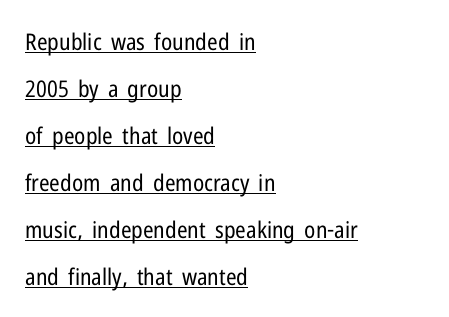
In terms of posture, this sample is upright. Descenders here cross a horizontal rule under the line. Here the glyphs are tracked normally, forming tight word shapes. The paragraph shown leans on its left margin.
